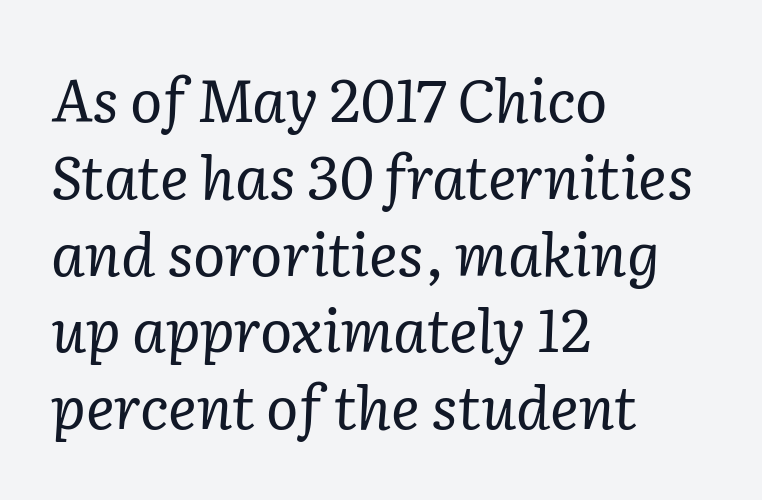
The designer went with a serif here, giving each stem small feet. The letters look calm and open, with moderate or lighter stems. The baseline area is clear. Varying glyph widths throughout — classic text-font behaviour. The compositor pushed each line to the left boundary.
